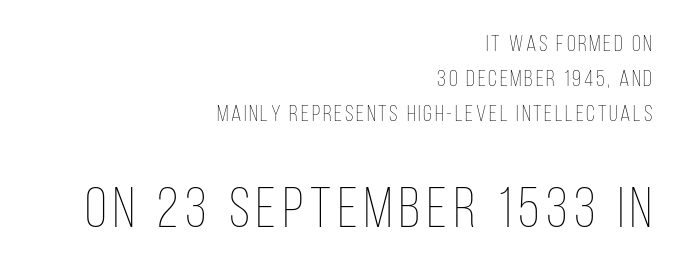
Does the copy run flush right? Yes — the right margin is perfectly even. Check the space under the baseline: it is left empty. Unlike italic type, these characters show no tilt at all. Scale increases going downward across the two blocks. The lines sit at an ordinary, default distance from one another.
